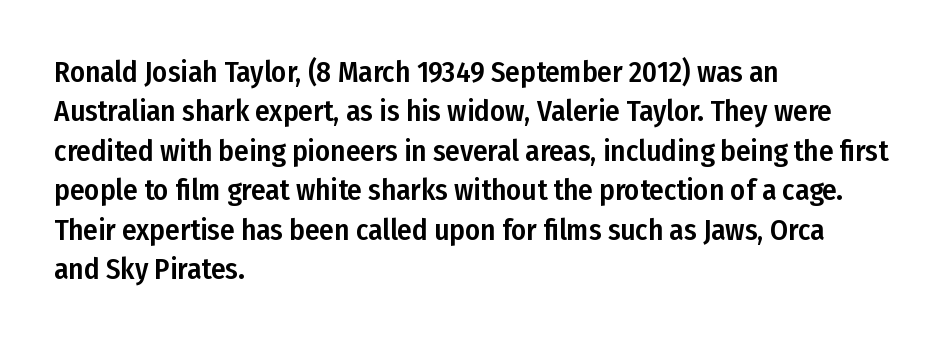
The image shows 29 px condensed sans-serif type, upright; set left-aligned, normal line spacing (1.36x), normal letter spacing, not underlined; low stroke contrast and a medium x-height.
